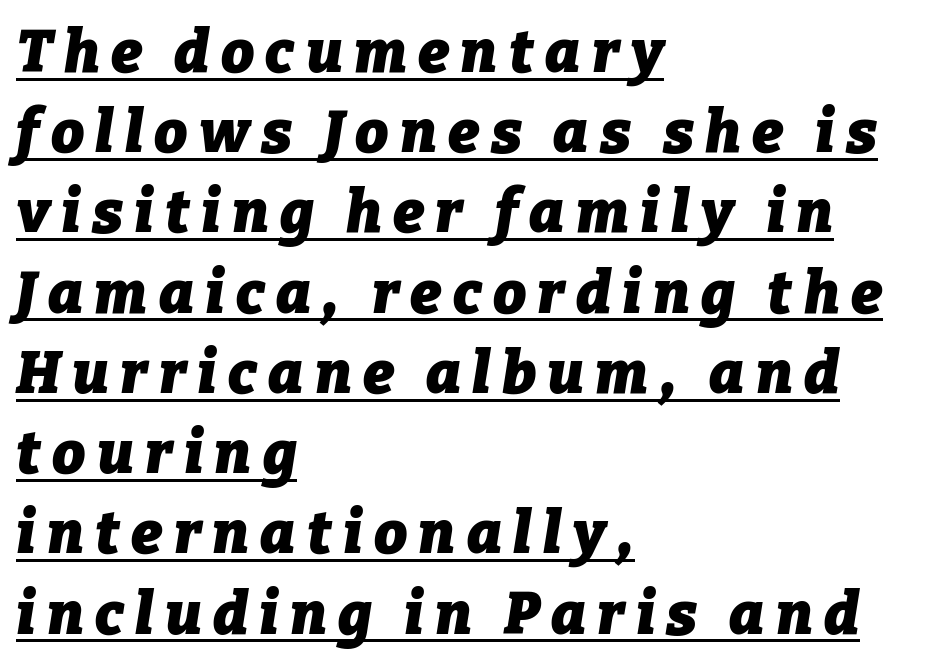
Is the type bold? Yes — the strokes are clearly thick and heavy. A typesetter would call this leading conventional body-copy spacing. Looking at the ascenders, they clearly lean. Students, observe the line beneath the letters — that is underlining. Leftover space on each line is placed entirely after the last word. These lines are rendered in a variable-pitch font.
